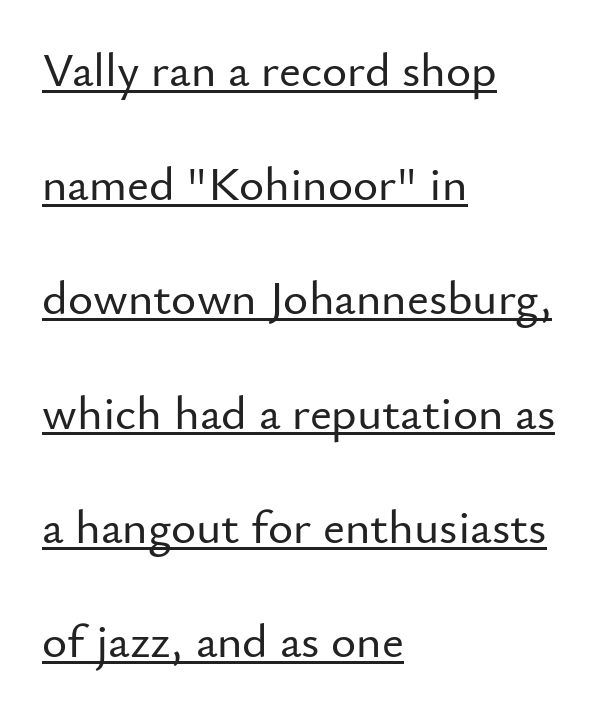
Is this a fixed-width face? No — the glyphs have proportional, varying widths. Students, observe the line beneath the letters — that is underlining. Grotesque or geometric, the face here clearly has no serifs. Students, observe: this is what heavily led, spacious text looks like. The setting favours the left margin, as ordinary paragraphs usually do.
